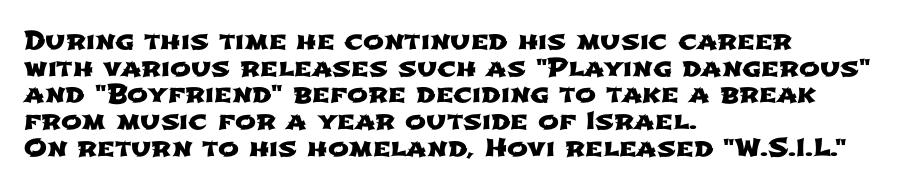
The image shows 25 px text type; set left-aligned, tight line spacing (1.07x), normal letter spacing, not underlined.
